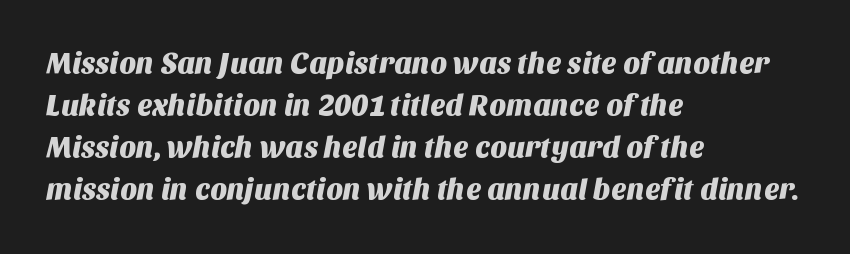
{"serif": "no", "width": "normal", "stroke_contrast": "medium", "x_height": "large", "monospaced": "no", "underline": "no", "align": "left", "line_spacing": "normal", "line_spacing_ratio": 1.45, "letter_spacing": "normal", "letter_spacing_em": 0.0, "glyph_px": 29}
